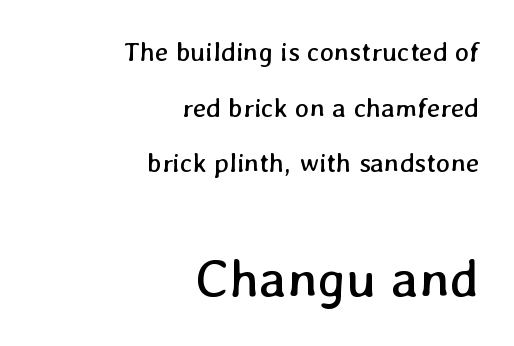
{"bold": "no", "weight": "regular", "width": "normal", "stroke_contrast": "low", "x_height": "medium", "monospaced": "no", "underline": "no", "align": "right", "line_spacing": "loose", "line_spacing_ratio": 2.06, "letter_spacing": "normal", "letter_spacing_em": 0.0, "larger_block": "second", "size_ratio": 2.0, "glyph_px": 54}
